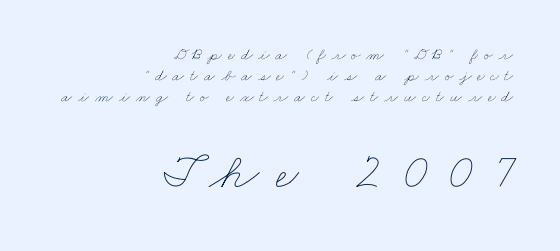
The image shows 51 px thin, wide type; set right-aligned, normal line spacing (1.25x), unusually wide letter spacing (+0.32 em), not underlined; the second (bottom) block is 3.0x larger; low stroke contrast and a small x-height.
